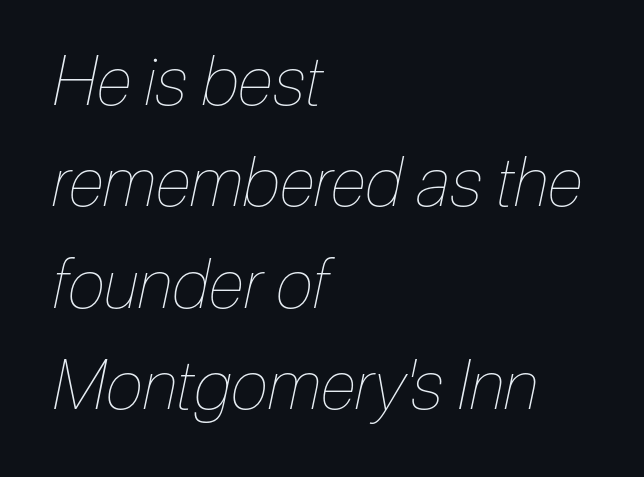
The image shows 68 px thin, condensed type, italic (leaning right); set left-aligned, normal line spacing (1.49x), normal letter spacing, not underlined; low stroke contrast and a medium x-height.
